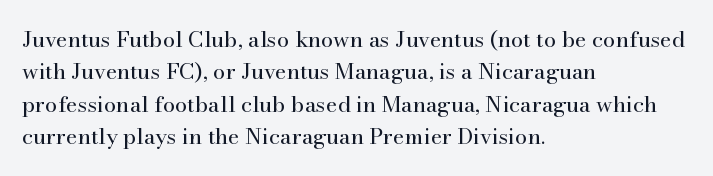
Q: Is the text bold? A: No.
Q: Is the text italic (slanted)? A: No, it is upright.
Q: Is the text underlined? A: No.
Q: How is the paragraph aligned? A: Left-aligned.
Q: Is the spacing between letters normal or unusually wide? A: Normal.
Q: Is the spacing between lines tight, normal or loose? A: Normal.
